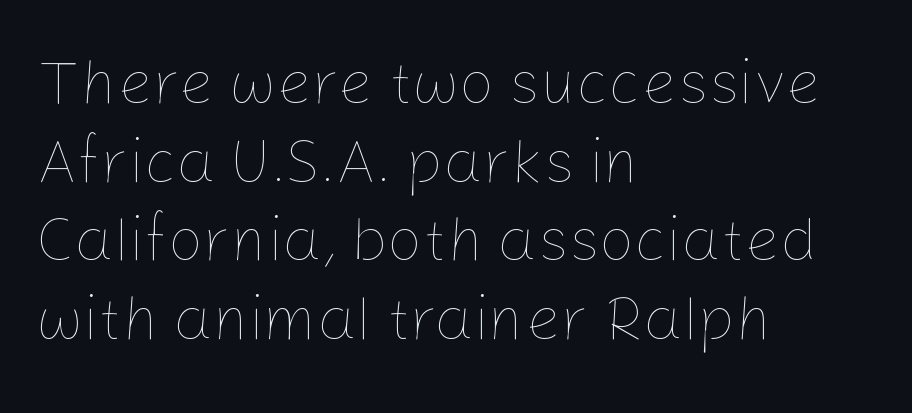
The space between consecutive lines is moderate. Note the varied advance widths — an 'i' is clearly narrower than an 'm'. Unlike italic type, these characters show no tilt at all. Nothing heavy about these letters — not bold at all. Unmarked baselines from the first word to the last. Standard letterfit; no display-style spreading of the glyphs.
